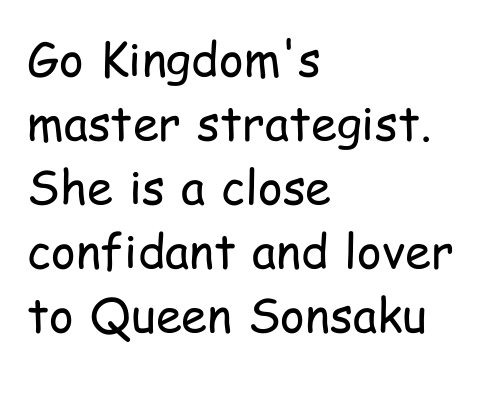
Q: Is the text bold? A: No.
Q: Is the text italic (slanted)? A: No, it is upright.
Q: Is the typeface a serif or a sans-serif typeface? A: Sans-serif.
Q: Is the text underlined? A: No.
Q: How is the paragraph aligned? A: Left-aligned.
Q: Is the spacing between letters normal or unusually wide? A: Normal.
Q: Is the spacing between lines tight, normal or loose? A: Normal.
Q: Width (condensed, normal, or wide)? A: Condensed.
Q: Stroke contrast? A: Low.
Q: x-height? A: Medium.
Q: Monospaced? A: No.
